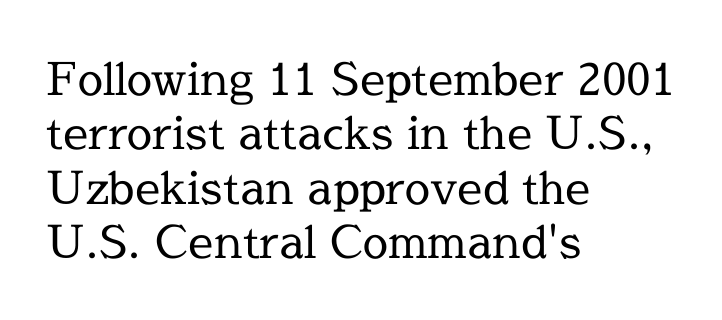
{"serif": "yes", "italic": "no", "bold": "no", "weight": "regular", "width": "normal", "x_height": "medium", "monospaced": "no", "underline": "no", "align": "left", "line_spacing_ratio": 1.21, "letter_spacing": "normal", "letter_spacing_em": 0.0, "glyph_px": 45}
